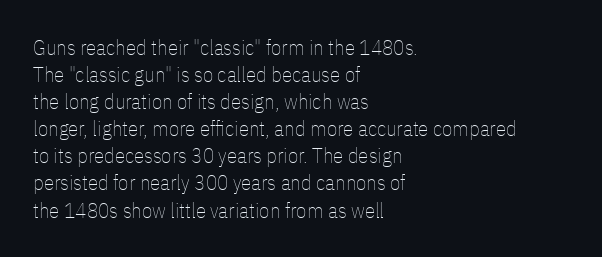
The passage shown is not underscored anywhere. Summary of vertical rhythm: regular, with standard interline spacing. The rag falls on the right side of this text block. Notice how the stems are strictly vertical — no italics here. Vertical stems look standard width or narrower in stroke.
